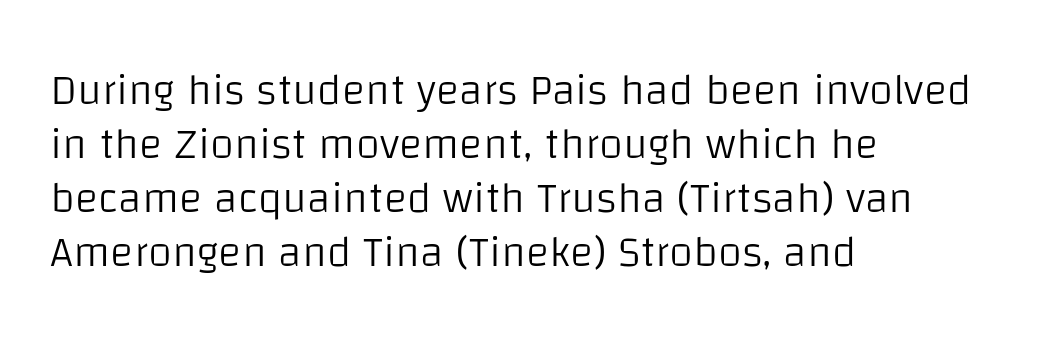
{"serif": "no", "italic": "no", "bold": "no", "weight": "light", "width": "normal", "stroke_contrast": "low", "x_height": "large", "monospaced": "no", "underline": "no", "align": "left", "line_spacing_ratio": 1.23, "letter_spacing": "normal", "letter_spacing_em": 0.0, "glyph_px": 44}
